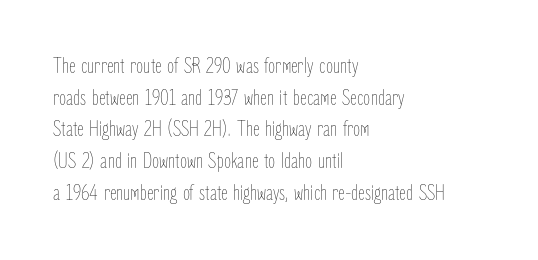
The image shows 23 px text type, upright; set left-aligned, normal line spacing (1.38x), normal letter spacing, not underlined.
